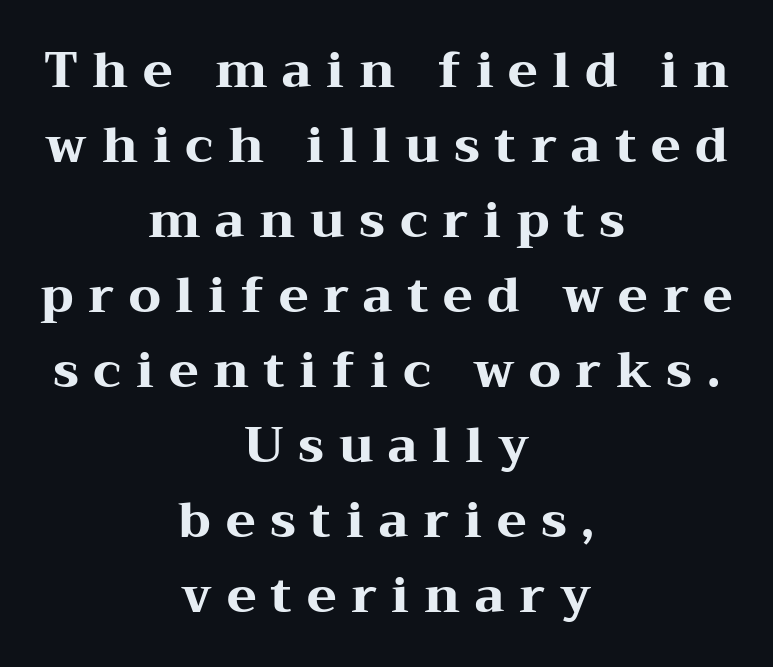
Look at the bottom of the vertical strokes: they flare into serifs here. The letters stand straight up with perfectly vertical stems. These lines stack symmetrically, like a column narrowing and widening about its center. The block of text has a typical density, with ordinary space between rows. Tracking here is generous; glyphs stand well apart from one another. You could not count columns in this text — the font is proportionally spaced.
